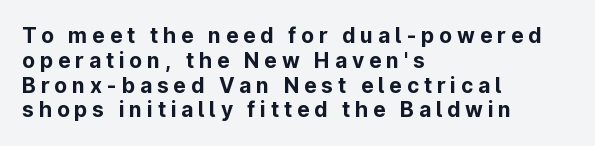
Q: Is the text bold? A: Yes.
Q: Is the text italic (slanted)? A: No, it is upright.
Q: Is the text underlined? A: No.
Q: How is the paragraph aligned? A: Left-aligned.
Q: Is the spacing between letters normal or unusually wide? A: Unusually wide.
